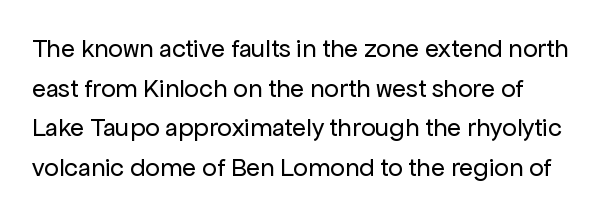
{"italic": "no", "bold": "no", "underline": "no", "align": "left", "line_spacing": "normal", "line_spacing_ratio": 1.52, "letter_spacing": "normal", "letter_spacing_em": 0.0, "glyph_px": 26}
